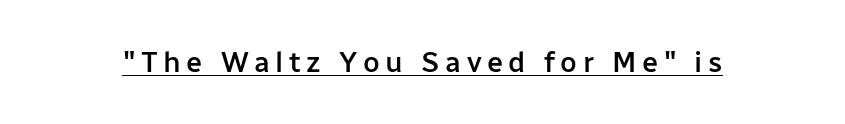
You could not count columns in this text — the font is proportionally spaced. This is underlined copy, the kind a proofreader might mark for attention. The designer went with a sans here, leaving each stem footless. The font is running at a semibold setting, under full bold.
